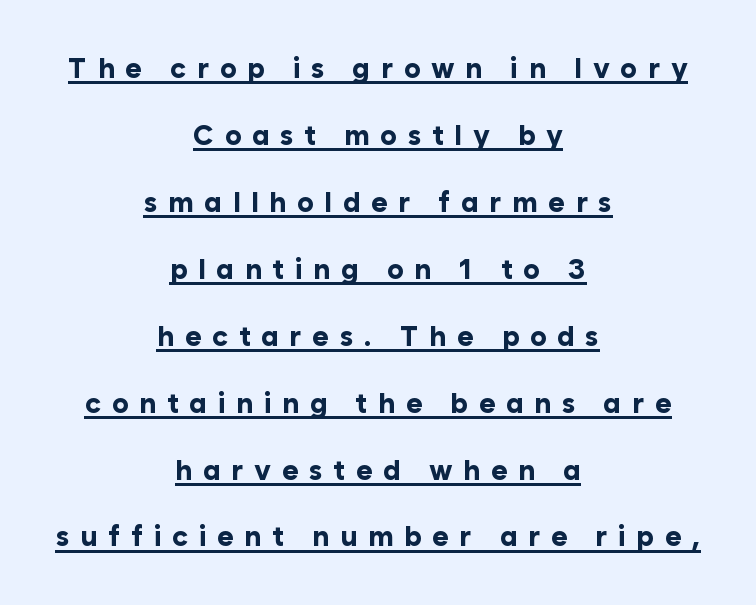
The image shows 28 px bold sans-serif type, upright; set centered, loose line spacing (2.39x), unusually wide letter spacing (+0.38 em), underlined; low stroke contrast and a medium x-height.
